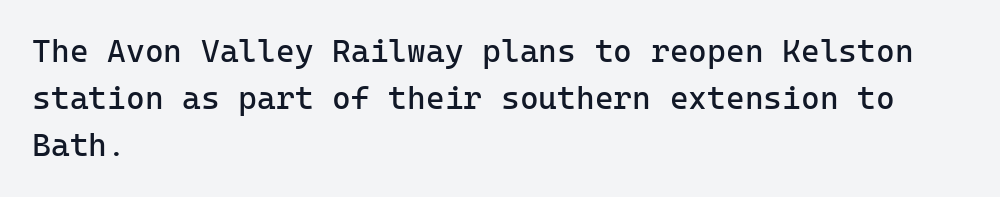
The image shows 32 px regular-weight sans-serif type, upright; set left-aligned, normal line spacing (1.47x), normal letter spacing, not underlined; low stroke contrast and a medium x-height.
